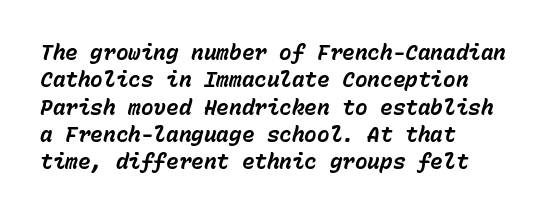
{"italic": "yes", "lean": "right", "slant_degrees": 15, "bold": "yes", "underline": "no", "align": "left", "line_spacing": "normal", "line_spacing_ratio": 1.3, "letter_spacing": "normal", "letter_spacing_em": 0.0, "glyph_px": 21}
